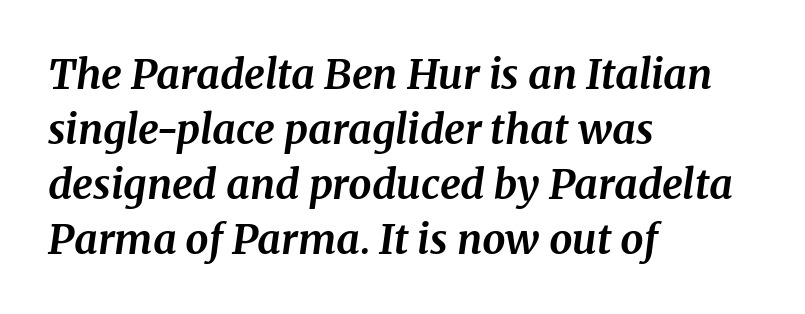
The image shows 41 px bold serif type, italic (leaning right); set left-aligned, normal line spacing (1.34x), normal letter spacing, not underlined; medium stroke contrast and a medium x-height.
